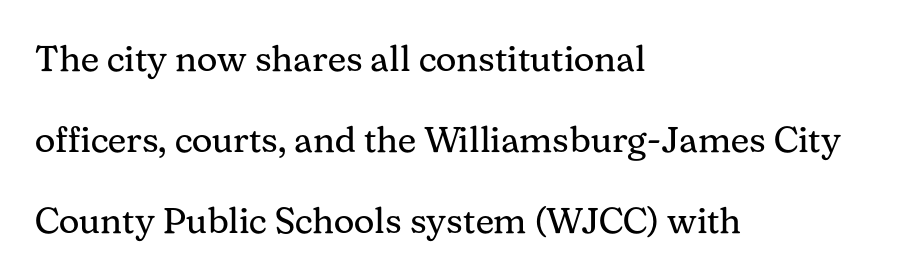
{"serif": "yes", "italic": "no", "bold": "no", "weight": "regular", "width": "normal", "stroke_contrast": "medium", "x_height": "medium", "monospaced": "no", "underline": "no", "align": "left", "line_spacing": "loose", "line_spacing_ratio": 2.25, "letter_spacing": "normal", "letter_spacing_em": 0.0, "glyph_px": 36}
